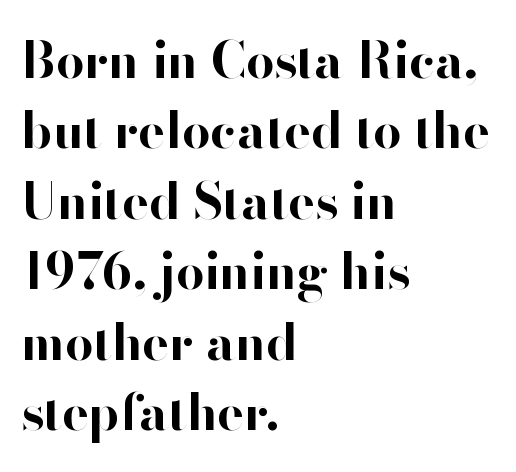
{"serif": "no", "italic": "no", "bold": "yes", "weight": "bold", "width": "normal", "stroke_contrast": "high", "x_height": "small", "monospaced": "no", "underline": "no", "align": "left", "line_spacing": "normal", "line_spacing_ratio": 1.41, "letter_spacing": "normal", "letter_spacing_em": 0.0, "glyph_px": 50}
